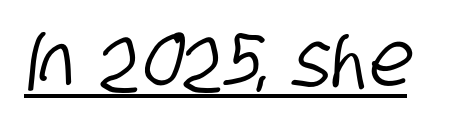
Caption: standard tracking, unaltered. The face used here is proportionally spaced, like ordinary book or web type. Classification — sans serif. Students, observe the line beneath the letters — that is underlining.
